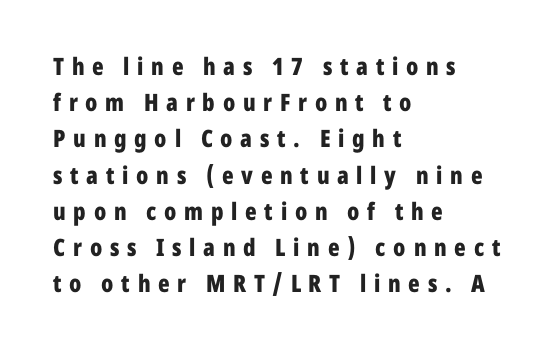
This rendering widens character spacing well past its baseline value. A full-strength bold gives these letters their thick strokes. Ordinary non-slanted type is in use. This sample is left-justified, so line endings fall wherever the words run out.
